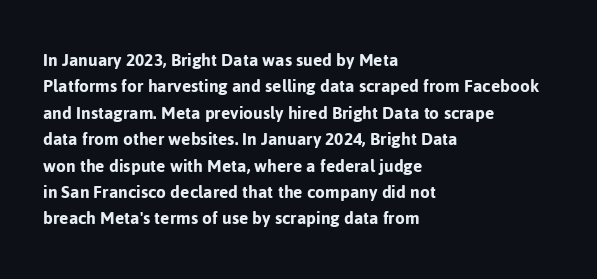
Default kerning and tracking; the words read as compact shapes. Evenly set lines give the paragraph a standard silhouette. In CSS terms this would be text-align: left. A bare baseline throughout the passage. Every character sits straight up, as roman type does.
